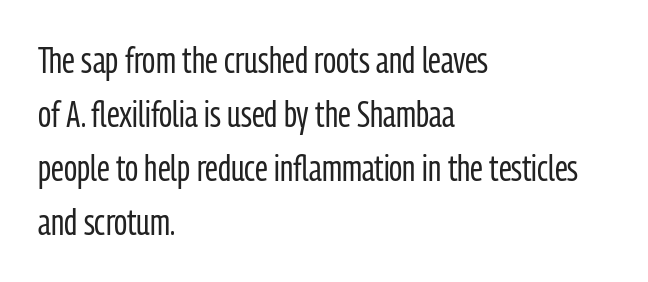
The image shows 36 px regular-weight, condensed sans-serif type, upright; set left-aligned, normal line spacing (1.5x), normal letter spacing, not underlined; low stroke contrast and a medium x-height.
